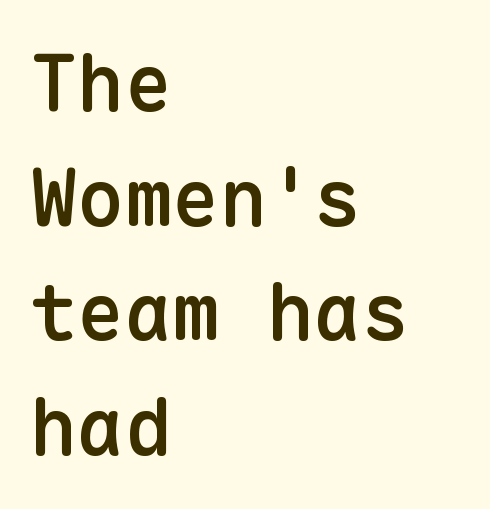
{"serif": "no", "italic": "no", "bold": "semi", "weight": "semibold", "width": "normal", "stroke_contrast": "low", "x_height": "medium", "monospaced": "yes", "underline": "no", "align": "left", "line_spacing": "normal", "line_spacing_ratio": 1.45, "letter_spacing": "normal", "letter_spacing_em": 0.0, "glyph_px": 79}
